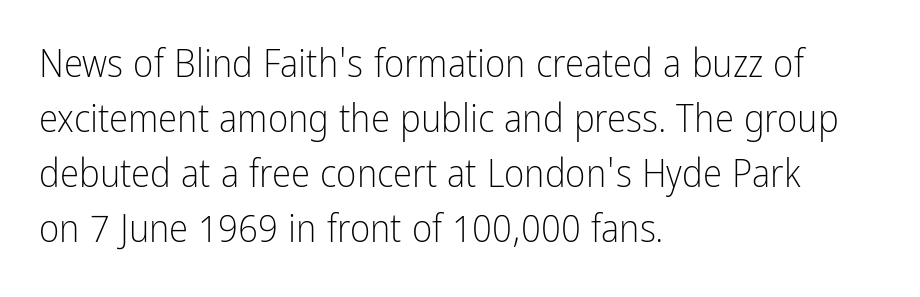
Think standard paragraph weight, or any step lighter than that. Each line starts at the same left margin while the right side varies. This sample uses an upright cut, with every glyph sitting square on the baseline. The baseline area is clear.
